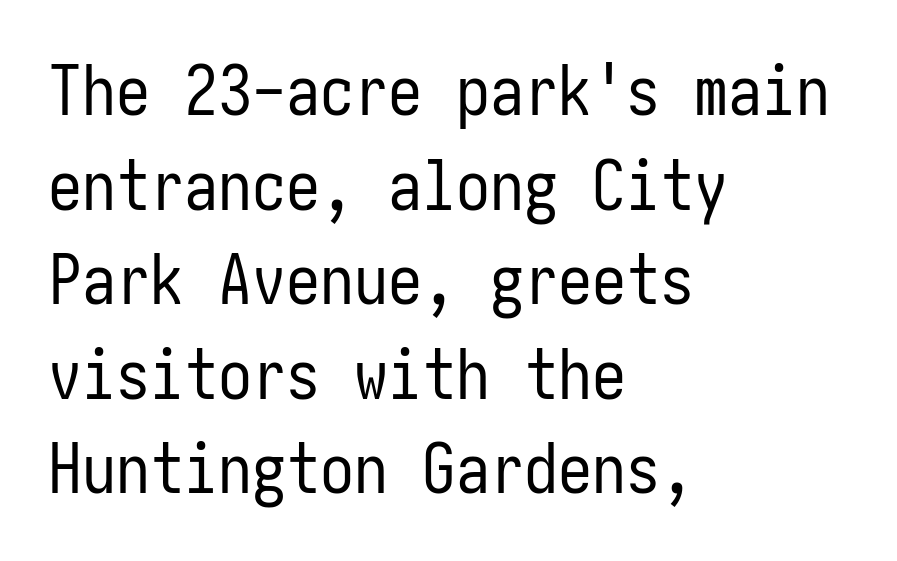
{"serif": "no", "italic": "no", "bold": "no", "weight": "regular", "width": "condensed", "stroke_contrast": "low", "x_height": "medium", "underline": "no", "align": "left", "line_spacing": "normal", "line_spacing_ratio": 1.39, "letter_spacing": "normal", "letter_spacing_em": 0.0, "glyph_px": 68}
